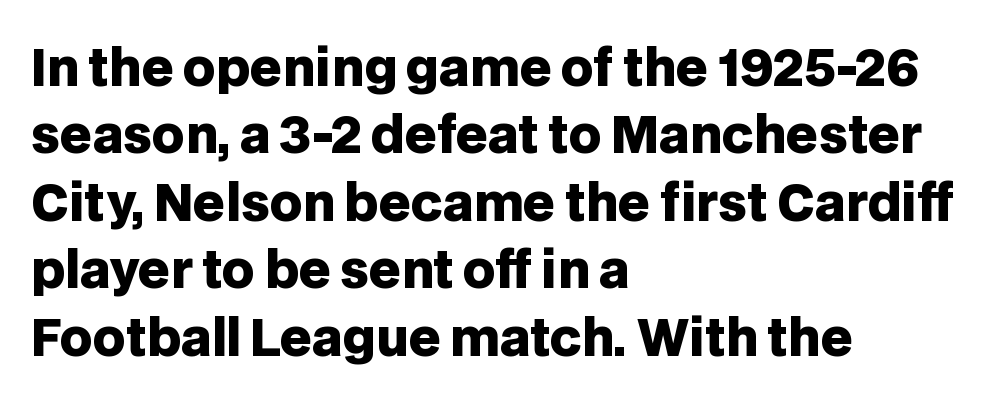
{"serif": "no", "italic": "no", "bold": "yes", "weight": "heavy", "width": "normal", "stroke_contrast": "low", "x_height": "large", "monospaced": "no", "underline": "no", "align": "left", "line_spacing": "normal", "line_spacing_ratio": 1.35, "letter_spacing": "normal", "letter_spacing_em": 0.0, "glyph_px": 50}
